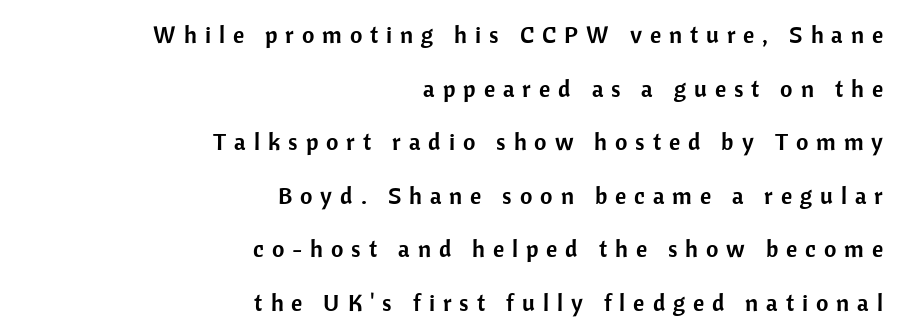
Q: Is the text italic (slanted)? A: No, it is upright.
Q: Is the text underlined? A: No.
Q: How is the paragraph aligned? A: Right-aligned.
Q: Is the spacing between letters normal or unusually wide? A: Unusually wide.
Q: Is the spacing between lines tight, normal or loose? A: Loose.
